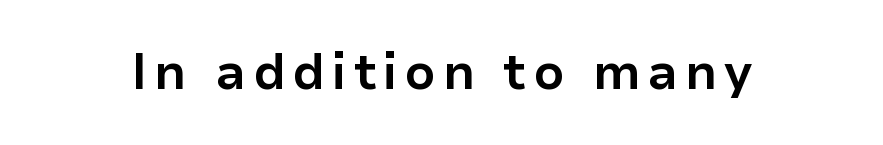
The image shows 50 px bold sans-serif type, upright; set not underlined; low stroke contrast and a medium x-height.
